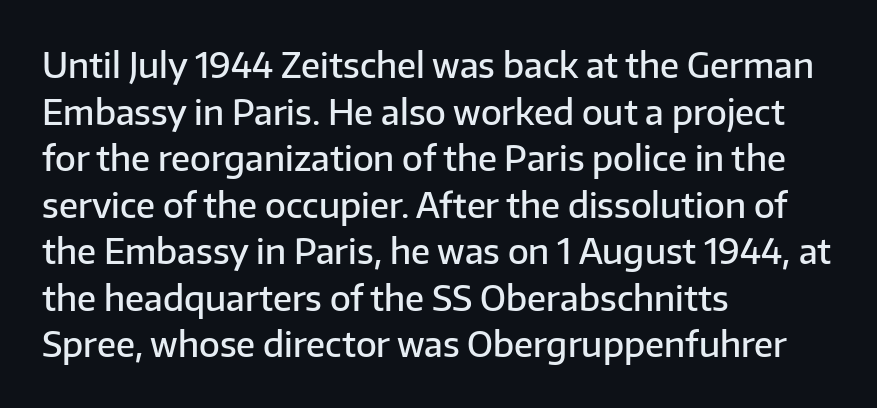
Q: Is the text bold? A: Semi-bold.
Q: Is the text italic (slanted)? A: No, it is upright.
Q: Is the typeface a serif or a sans-serif typeface? A: Sans-serif.
Q: Is the text underlined? A: No.
Q: How is the paragraph aligned? A: Left-aligned.
Q: Is the spacing between letters normal or unusually wide? A: Normal.
Q: Is the spacing between lines tight, normal or loose? A: Normal.
Q: Width (condensed, normal, or wide)? A: Normal.
Q: Stroke contrast? A: Low.
Q: x-height? A: Medium.
Q: Monospaced? A: No.
